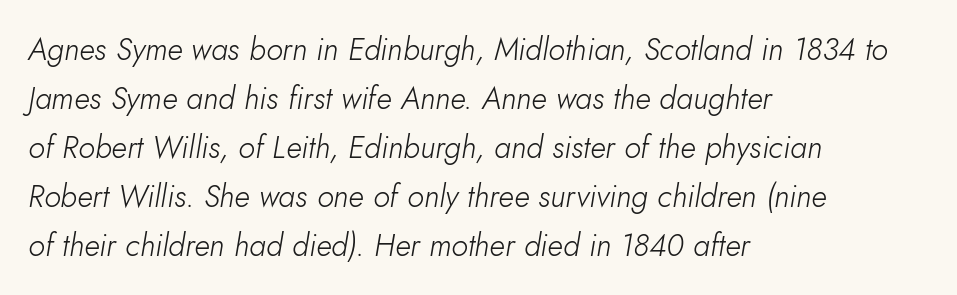
Q: Is the text bold? A: No.
Q: Is the text italic (slanted)? A: Yes, it leans right by about 10 degrees.
Q: Is the text underlined? A: No.
Q: How is the paragraph aligned? A: Left-aligned.
Q: Is the spacing between letters normal or unusually wide? A: Normal.
Q: Is the spacing between lines tight, normal or loose? A: Normal.
Q: Width (condensed, normal, or wide)? A: Normal.
Q: Stroke contrast? A: Low.
Q: x-height? A: Small.
Q: Monospaced? A: No.
